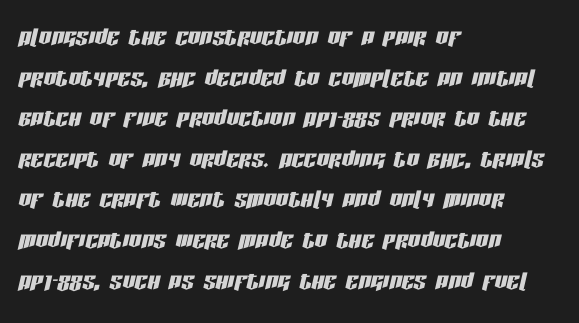
Q: Is the text italic (slanted)? A: Yes, it leans right by about 13 degrees.
Q: Is the text underlined? A: No.
Q: How is the paragraph aligned? A: Left-aligned.
Q: Is the spacing between letters normal or unusually wide? A: Normal.
Q: Is the spacing between lines tight, normal or loose? A: Normal.
Q: Width (condensed, normal, or wide)? A: Condensed.
Q: Stroke contrast? A: Low.
Q: x-height? A: Large.
Q: Monospaced? A: No.
